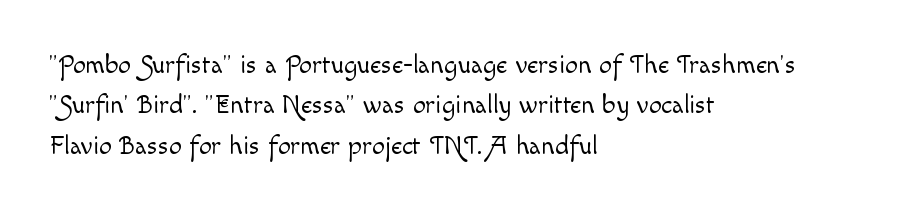
{"italic": "no", "bold": "no", "underline": "no", "align": "left", "line_spacing": "normal", "line_spacing_ratio": 1.55, "letter_spacing": "normal", "letter_spacing_em": 0.0, "glyph_px": 26}
